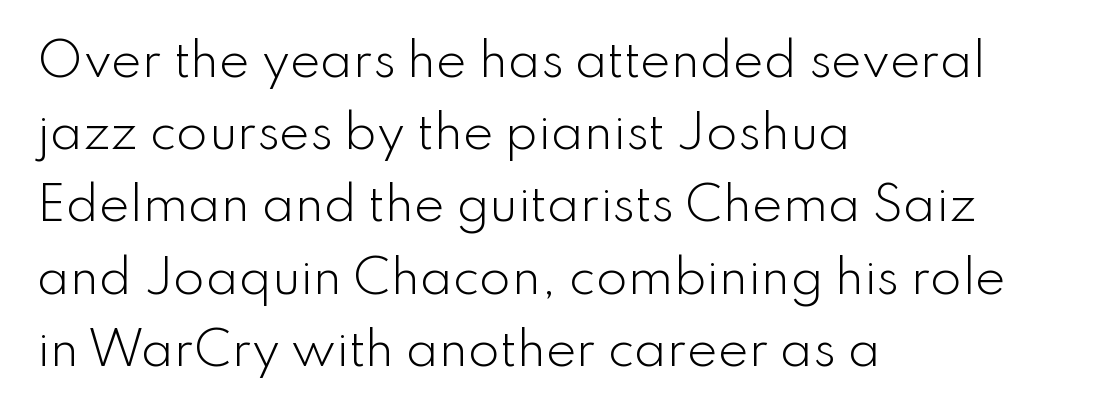
The image shows 46 px light sans-serif type, upright; set left-aligned, normal line spacing (1.57x), normal letter spacing, not underlined; low stroke contrast and a small x-height.
